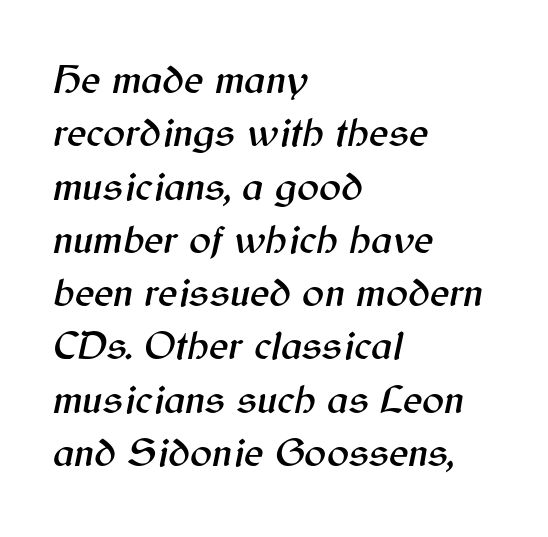
{"italic": "yes", "lean": "right", "slant_degrees": 12, "width": "normal", "stroke_contrast": "medium", "x_height": "medium", "monospaced": "no", "underline": "no", "align": "left", "line_spacing": "normal", "line_spacing_ratio": 1.3, "letter_spacing": "normal", "letter_spacing_em": 0.0, "glyph_px": 41}
